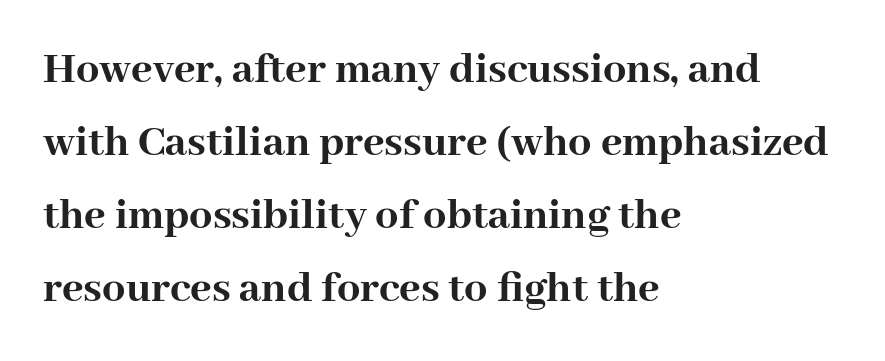
{"serif": "yes", "italic": "no", "bold": "yes", "weight": "semibold", "width": "normal", "stroke_contrast": "high", "x_height": "medium", "monospaced": "no", "underline": "no", "align": "left", "line_spacing": "normal", "line_spacing_ratio": 1.59, "letter_spacing": "normal", "letter_spacing_em": 0.0, "glyph_px": 46}
